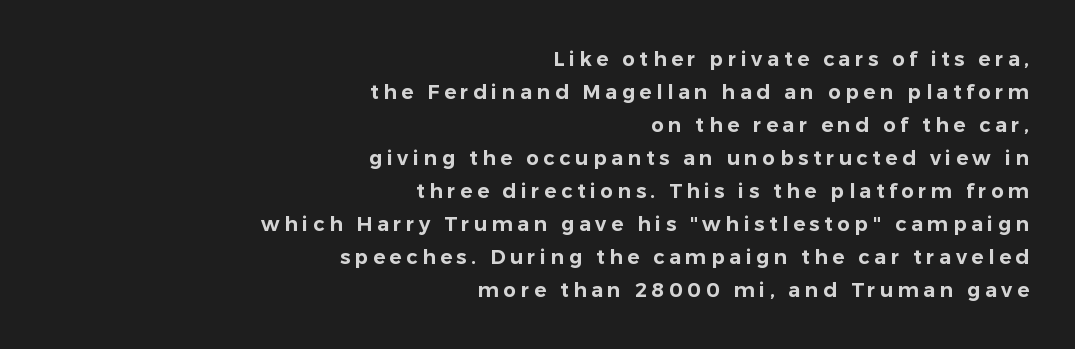
Q: Is the text italic (slanted)? A: No, it is upright.
Q: Is the text underlined? A: No.
Q: How is the paragraph aligned? A: Right-aligned.
Q: Is the spacing between letters normal or unusually wide? A: Unusually wide.
Q: Is the spacing between lines tight, normal or loose? A: Normal.
